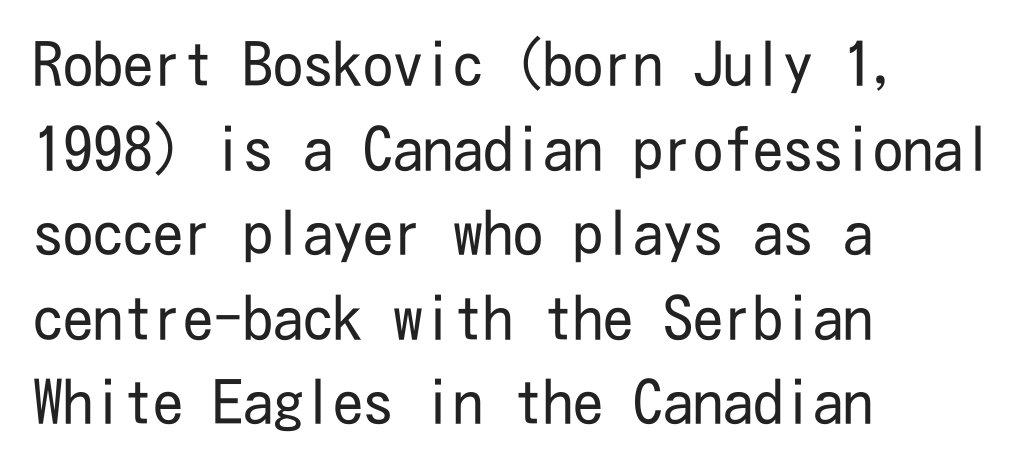
The image shows 60 px regular-weight, condensed sans-serif type, upright; set left-aligned, normal line spacing (1.41x), normal letter spacing, not underlined; low stroke contrast and a medium x-height.
